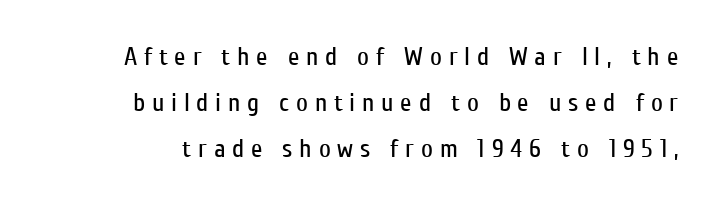
Q: Is the text bold? A: No.
Q: Is the text italic (slanted)? A: No, it is upright.
Q: Is the text underlined? A: No.
Q: Is the spacing between letters normal or unusually wide? A: Unusually wide.
